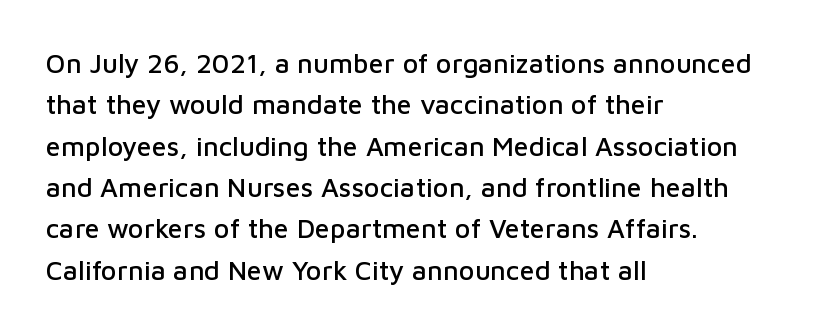
{"italic": "no", "underline": "no", "align": "left", "line_spacing": "normal", "line_spacing_ratio": 1.53, "letter_spacing": "normal", "letter_spacing_em": 0.0, "glyph_px": 27}
